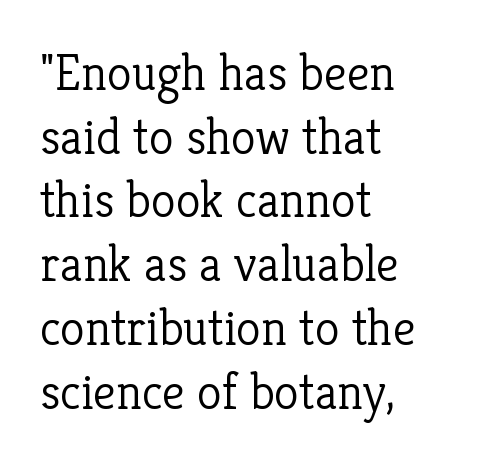
Q: Is the text bold? A: No.
Q: Is the text italic (slanted)? A: No, it is upright.
Q: Is the typeface a serif or a sans-serif typeface? A: Serif.
Q: Is the text underlined? A: No.
Q: How is the paragraph aligned? A: Left-aligned.
Q: Is the spacing between letters normal or unusually wide? A: Normal.
Q: Is the spacing between lines tight, normal or loose? A: Normal.
Q: Width (condensed, normal, or wide)? A: Normal.
Q: Stroke contrast? A: Low.
Q: x-height? A: Medium.
Q: Monospaced? A: No.
